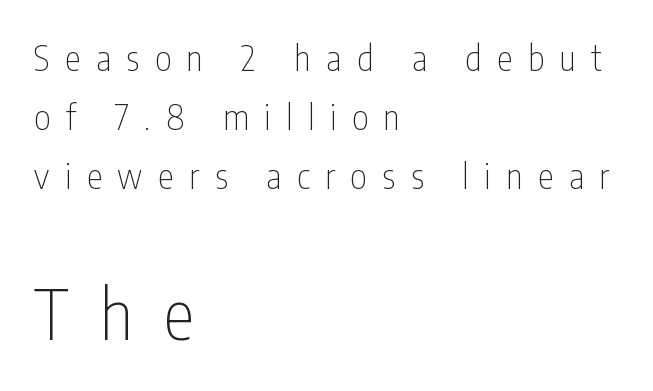
{"serif": "no", "italic": "no", "bold": "no", "weight": "thin", "width": "condensed", "stroke_contrast": "low", "x_height": "medium", "monospaced": "no", "underline": "no", "align": "left", "line_spacing": "normal", "line_spacing_ratio": 1.69, "letter_spacing": "wide", "letter_spacing_em": 0.45, "larger_block": "second", "size_ratio": 2.0, "glyph_px": 70}
